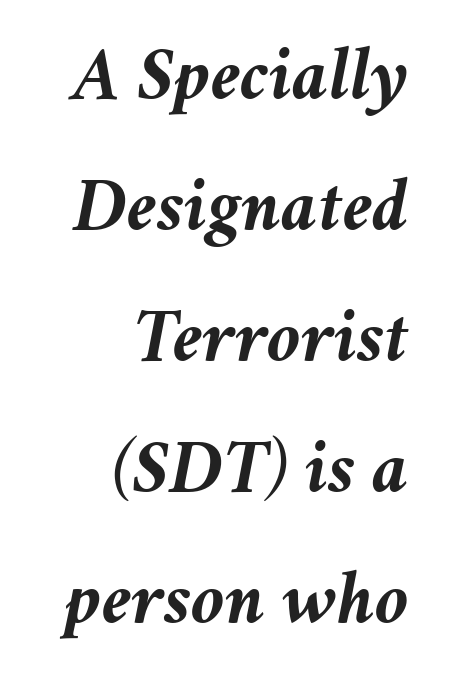
The image shows 77 px semibold type, italic (leaning right); set right-aligned, normal line spacing (1.7x), normal letter spacing, not underlined; medium stroke contrast and a medium x-height.
